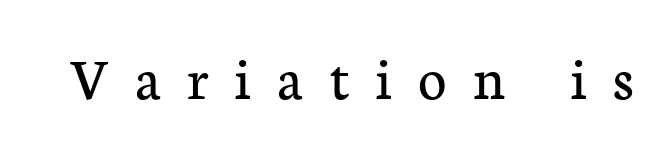
The lettering holds an erect, upright posture throughout. Spacing verdict: proportional, widths tailored to each character. Short note: letters widely spaced. You can tell from the footed stems that serif type was used. Plain, unruled lines of type. Think standard paragraph weight, or any step lighter than that.
